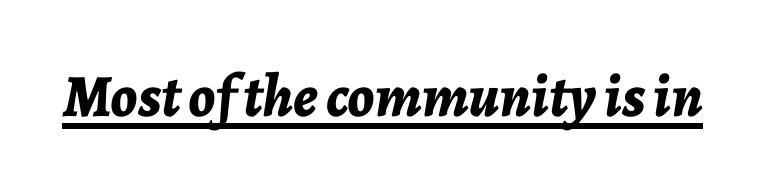
The image shows 60 px bold type, italic (leaning right); set normal letter spacing, underlined; low stroke contrast and a medium x-height.
